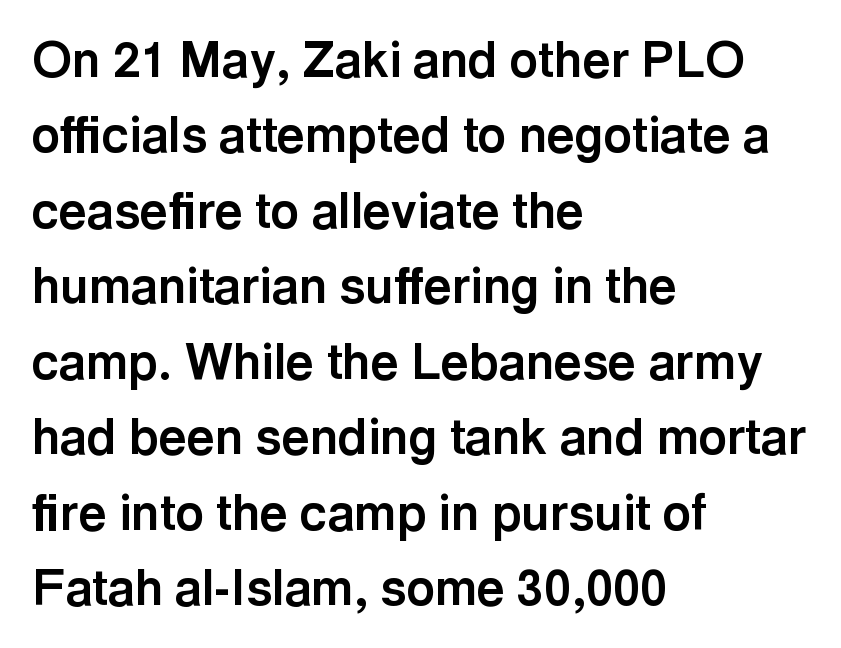
{"serif": "no", "italic": "no", "bold": "yes", "weight": "bold", "width": "normal", "x_height": "medium", "monospaced": "no", "underline": "no", "align": "left", "line_spacing": "normal", "line_spacing_ratio": 1.54, "letter_spacing": "normal", "letter_spacing_em": 0.0, "glyph_px": 49}
